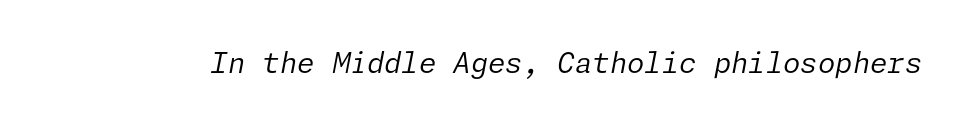
Q: Is the text bold? A: No.
Q: Is the text italic (slanted)? A: Yes, it leans right by about 11 degrees.
Q: Is the text underlined? A: No.
Q: Is the spacing between letters normal or unusually wide? A: Normal.
Q: Width (condensed, normal, or wide)? A: Normal.
Q: Stroke contrast? A: Low.
Q: x-height? A: Medium.
